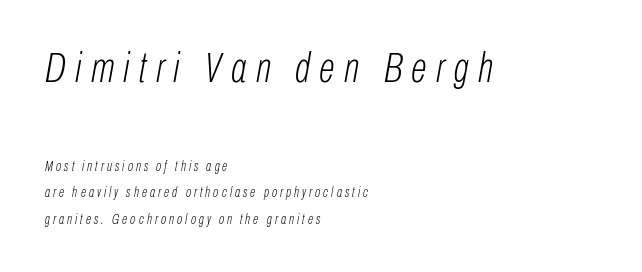
The ragged edge is on the right, which tells us the setting is flush left. Compared with ordinary roman type, these characters are visibly tilted. Rule under the text: the space is simply empty. Stems and bowls with no extra thickness — not bold.
